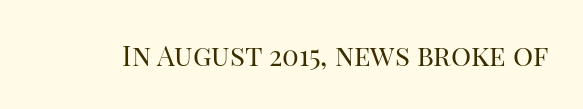
Q: Is the text bold? A: No.
Q: Is the text italic (slanted)? A: No, it is upright.
Q: Is the typeface a serif or a sans-serif typeface? A: Serif.
Q: Is the text underlined? A: No.
Q: Is the spacing between letters normal or unusually wide? A: Normal.
Q: Width (condensed, normal, or wide)? A: Normal.
Q: Stroke contrast? A: High.
Q: x-height? A: Large.
Q: Monospaced? A: No.
